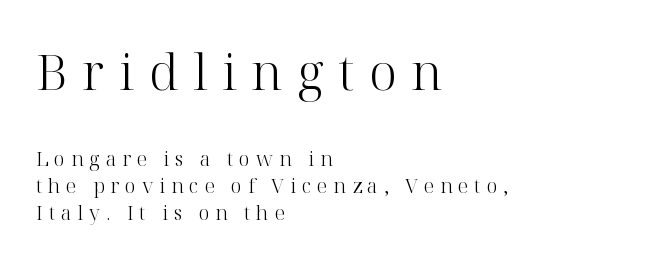
{"serif": "yes", "italic": "no", "bold": "no", "weight": "light", "width": "normal", "stroke_contrast": "high", "x_height": "medium", "monospaced": "no", "underline": "no", "align": "left", "line_spacing": "normal", "line_spacing_ratio": 1.36, "letter_spacing": "wide", "letter_spacing_em": 0.29, "larger_block": "first", "size_ratio": 2.5, "glyph_px": 50}
